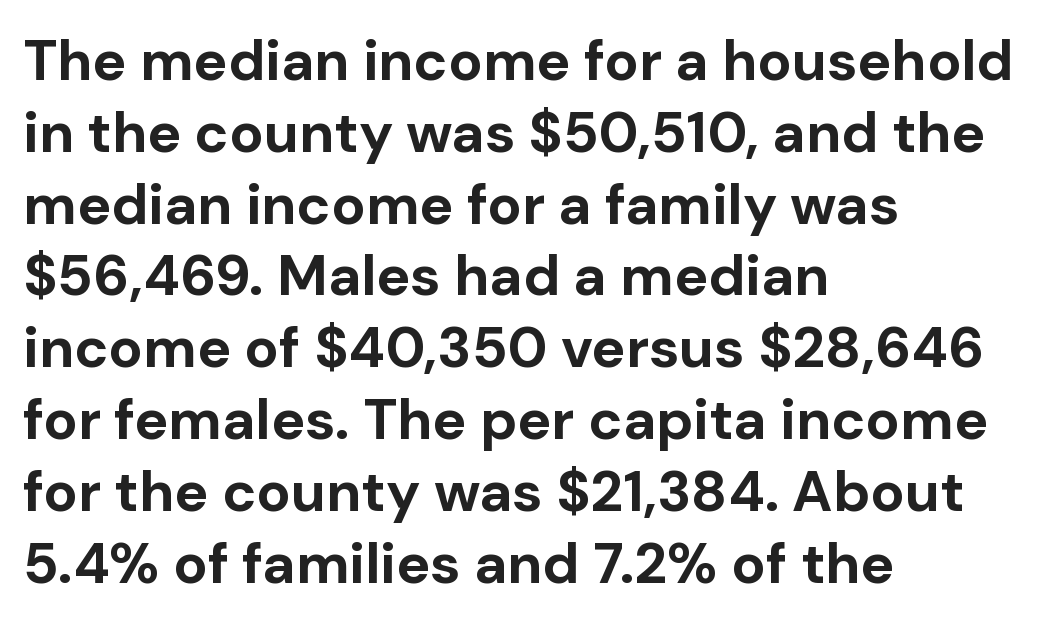
The image shows 57 px bold sans-serif type, upright; set left-aligned, normal line spacing (1.26x), normal letter spacing, not underlined; low stroke contrast and a medium x-height.
